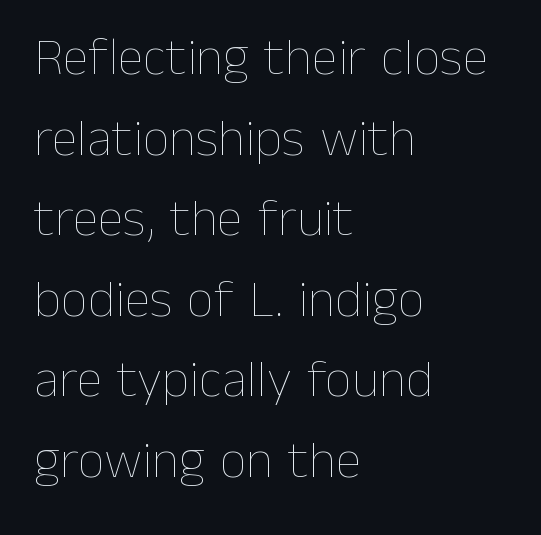
The image shows 53 px thin type, upright; set left-aligned, normal line spacing (1.52x), normal letter spacing, not underlined; low stroke contrast and a medium x-height.
